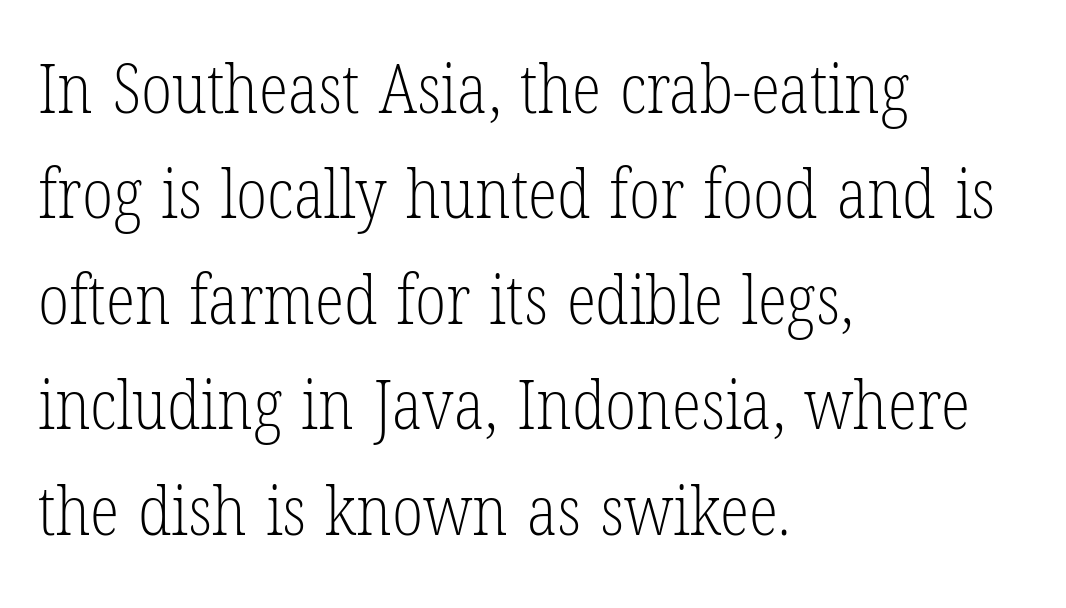
{"serif": "yes", "italic": "no", "bold": "no", "weight": "light", "width": "condensed", "stroke_contrast": "low", "x_height": "medium", "monospaced": "no", "underline": "no", "align": "left", "line_spacing": "normal", "line_spacing_ratio": 1.55, "letter_spacing": "normal", "letter_spacing_em": 0.0, "glyph_px": 68}
